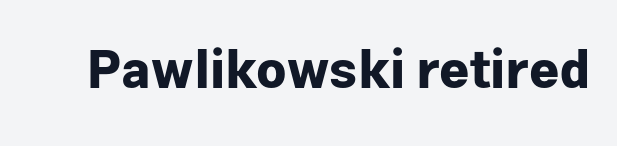
{"serif": "no", "italic": "no", "bold": "yes", "weight": "bold", "width": "normal", "stroke_contrast": "low", "x_height": "medium", "monospaced": "no", "underline": "no", "letter_spacing": "normal", "letter_spacing_em": 0.0, "glyph_px": 52}
